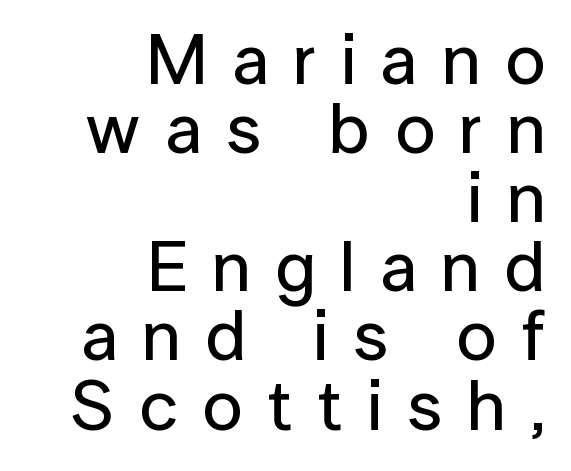
The block of text is dense from top to bottom, with scant space between rows. What stands out about the letter spacing? Its width — letters are far apart. This is sans-serif lettering, the kind often seen on screens and signage. Reading down the block, your eye finds every line finishing at a fixed right position.
